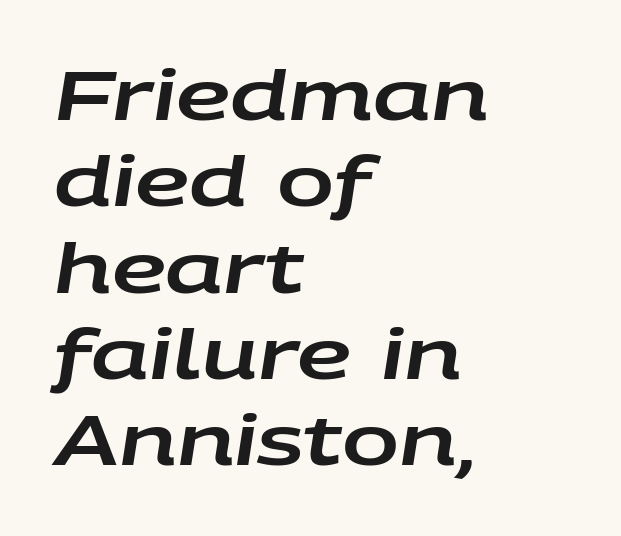
{"italic": "yes", "lean": "right", "slant_degrees": 9, "width": "wide", "stroke_contrast": "low", "x_height": "large", "monospaced": "no", "underline": "no", "align": "left", "line_spacing": "normal", "line_spacing_ratio": 1.27, "letter_spacing": "normal", "letter_spacing_em": 0.0, "glyph_px": 68}
